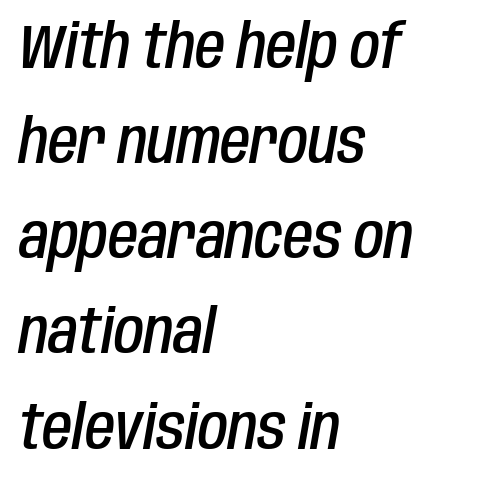
Semibold letterforms, between regular and bold. The paragraph shown leans on its left margin. The letters are slanted; this is an italic face. You could not count columns in this text — the font is proportionally spaced. Notice how descenders clear the ascenders below comfortably — that's standard leading.
